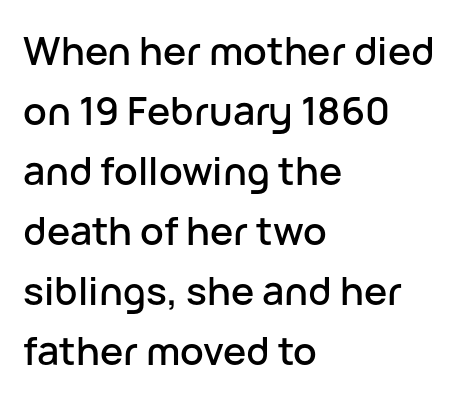
The image shows 39 px sans-serif type, upright; set left-aligned, normal line spacing (1.54x), normal letter spacing, not underlined; low stroke contrast and a medium x-height.
